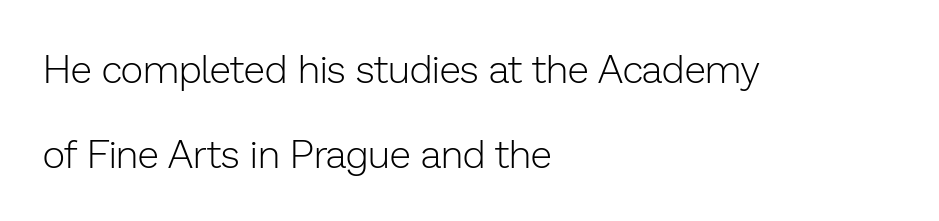
The image shows 39 px light sans-serif type, upright; set left-aligned, loose line spacing (2.19x), normal letter spacing, not underlined; low stroke contrast and a medium x-height.
